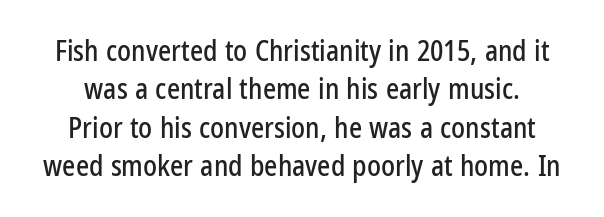
{"serif": "no", "italic": "no", "width": "condensed", "stroke_contrast": "low", "x_height": "medium", "monospaced": "no", "underline": "no", "line_spacing": "normal", "line_spacing_ratio": 1.37, "letter_spacing": "normal", "letter_spacing_em": 0.0, "glyph_px": 28}
